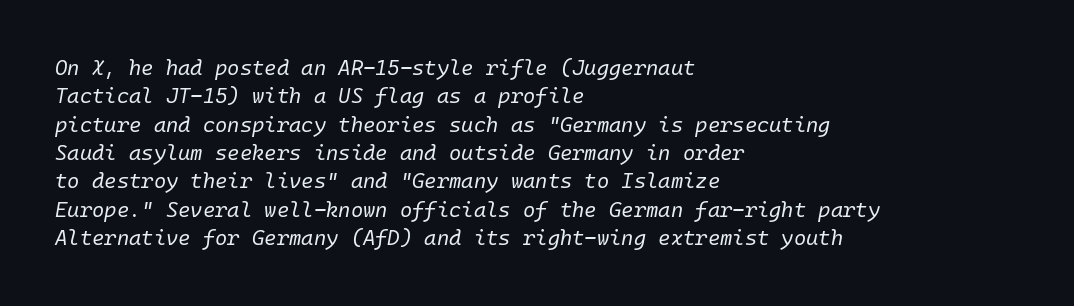
The image shows 21 px text type, italic (leaning right); set left-aligned, normal line spacing (1.35x), normal letter spacing, not underlined.
